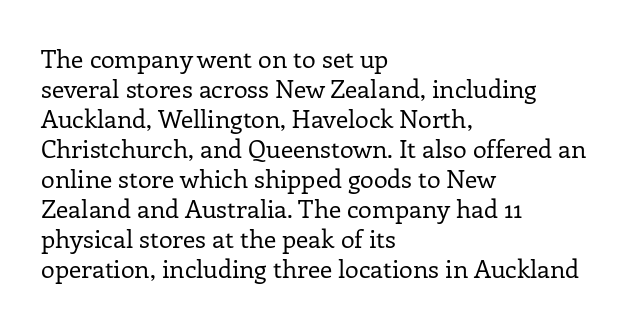
Stem width sits at or under what a default text font uses. Rendered with straight, roman letterforms. In CSS terms this would be text-align: left. Is the letter spacing exaggerated? No — it looks like the ordinary default.
